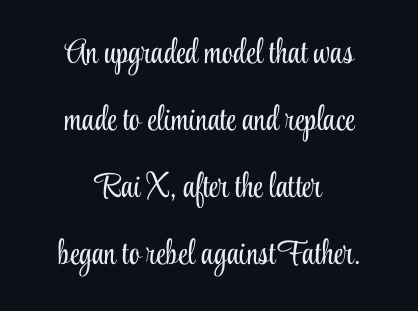
The image shows 34 px light, condensed serif type; set centered, loose line spacing (1.97x), normal letter spacing, not underlined; low stroke contrast and a small x-height.
